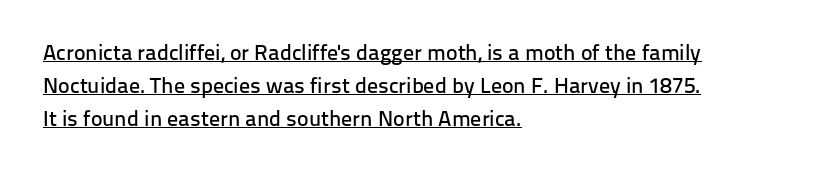
{"italic": "no", "underline": "yes", "align": "left", "line_spacing": "normal", "line_spacing_ratio": 1.49, "letter_spacing": "normal", "letter_spacing_em": 0.0, "glyph_px": 22}
